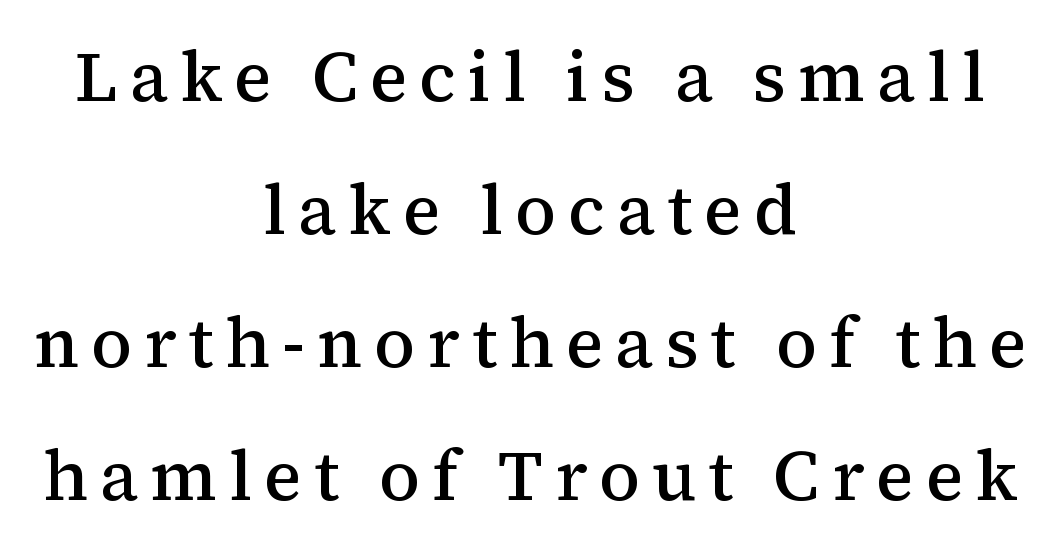
{"serif": "yes", "italic": "no", "bold": "semi", "weight": "semibold", "width": "normal", "stroke_contrast": "medium", "x_height": "medium", "monospaced": "no", "underline": "no", "align": "center", "line_spacing": "loose", "line_spacing_ratio": 1.9, "glyph_px": 70}
